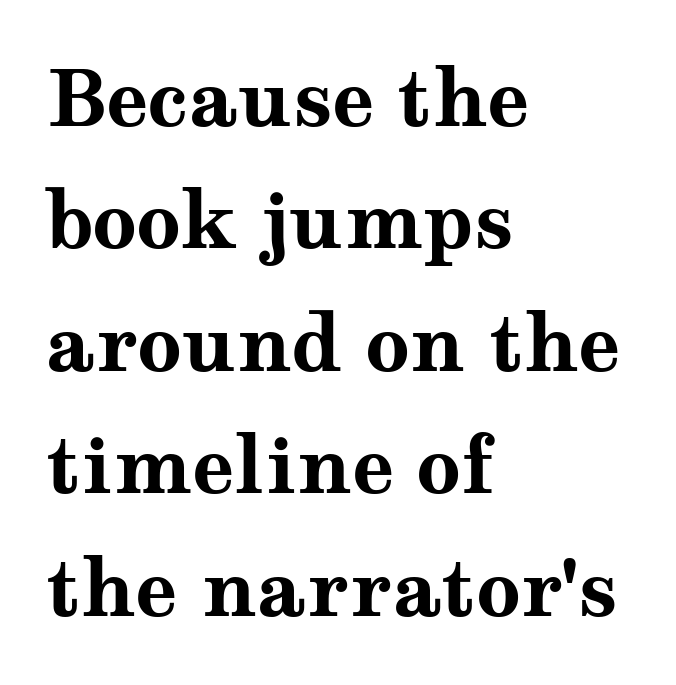
Q: Is the text bold? A: Yes.
Q: Is the text italic (slanted)? A: No, it is upright.
Q: Is the typeface a serif or a sans-serif typeface? A: Serif.
Q: Is the text underlined? A: No.
Q: How is the paragraph aligned? A: Left-aligned.
Q: Is the spacing between letters normal or unusually wide? A: Normal.
Q: Is the spacing between lines tight, normal or loose? A: Normal.
Q: Width (condensed, normal, or wide)? A: Wide.
Q: Stroke contrast? A: Medium.
Q: x-height? A: Medium.
Q: Monospaced? A: No.
